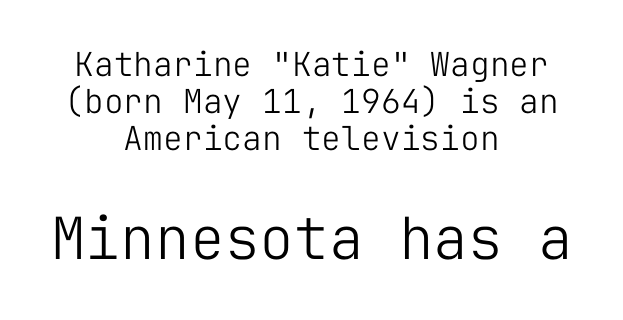
The image shows 58 px light sans-serif type, upright, monospaced; set centered, tight line spacing (1.12x), normal letter spacing, not underlined; the second (bottom) block is 1.76x larger; low stroke contrast and a medium x-height.
